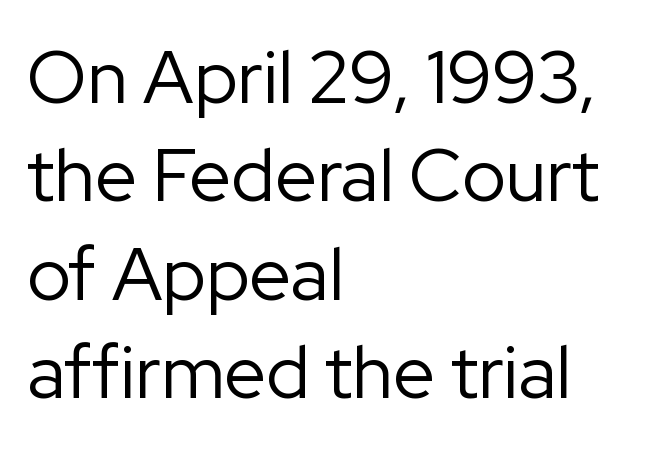
The image shows 74 px regular-weight sans-serif type, upright; set left-aligned, normal line spacing (1.33x), normal letter spacing, not underlined; low stroke contrast and a medium x-height.
